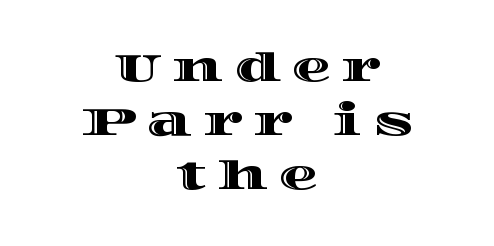
The image shows 39 px wide type, upright; set centered, normal line spacing (1.39x), unusually wide letter spacing (+0.28 em), not underlined; a large x-height.
